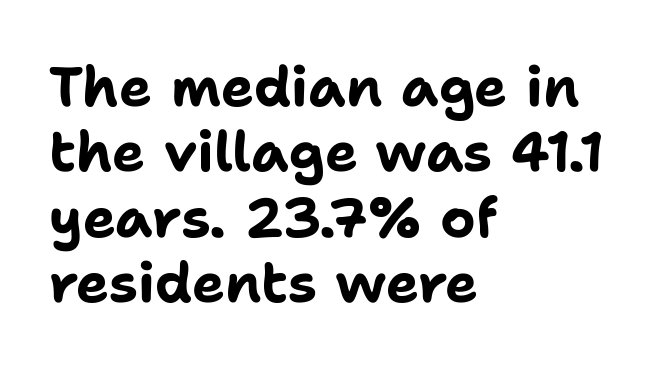
Its strokes are broad and dark, the hallmark of bold type. The lines are quadded left. Inter-character spacing is left at the font's built-in metrics. Observe the absence of serifs on each vertical stroke in this sample.
